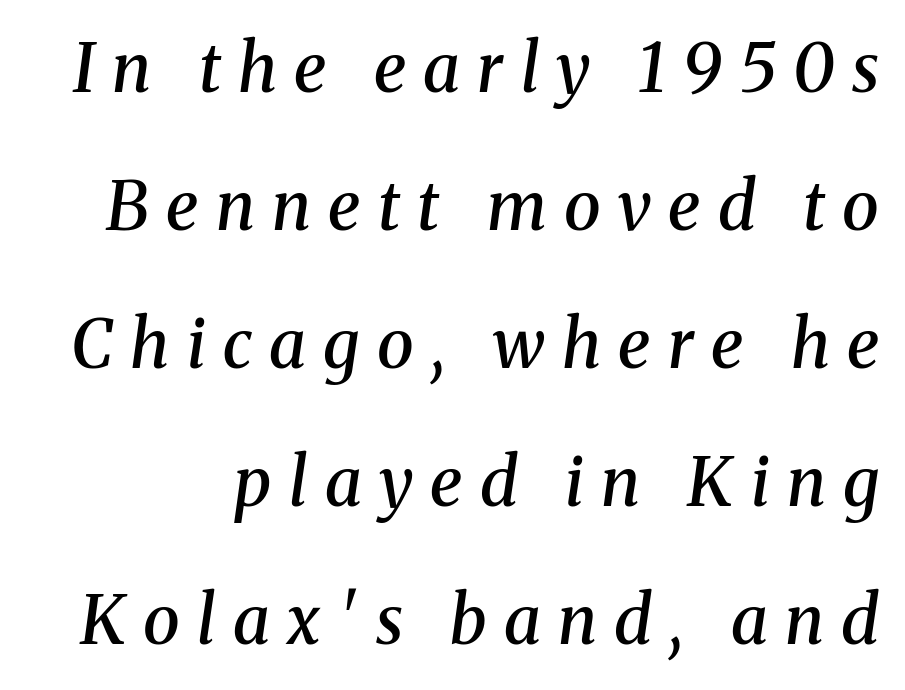
These lines stand farther apart than default settings would place them. Typographic density is moderately raised because the face is semibold. The glyphs look as if they've been sheared to an angle. These lines are rendered in a variable-pitch font. In terms of letterspacing, this is a distinctly airy, spread setting. The zone under the glyphs is completely vacant.
